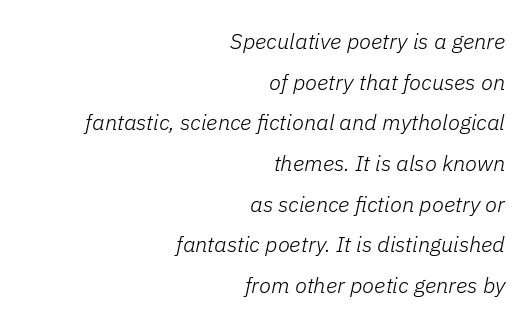
{"italic": "yes", "lean": "right", "slant_degrees": 11, "bold": "no", "underline": "no", "align": "right", "line_spacing_ratio": 1.85, "letter_spacing": "normal", "letter_spacing_em": 0.0, "glyph_px": 22}
